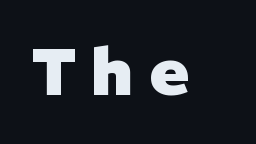
Q: Is the text bold? A: Yes.
Q: Is the typeface a serif or a sans-serif typeface? A: Sans-serif.
Q: Is the text underlined? A: No.
Q: Is the spacing between letters normal or unusually wide? A: Unusually wide.
Q: Width (condensed, normal, or wide)? A: Normal.
Q: Stroke contrast? A: Low.
Q: x-height? A: Medium.
Q: Monospaced? A: No.
